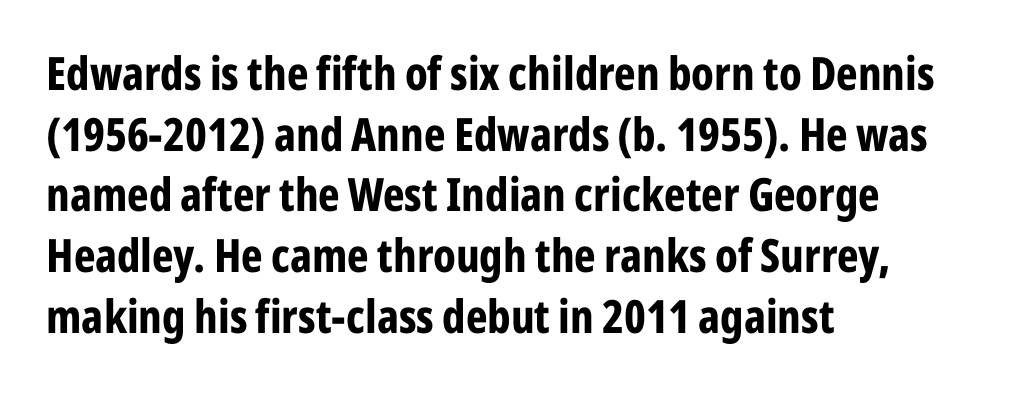
Q: Is the text bold? A: Yes.
Q: Is the text italic (slanted)? A: No, it is upright.
Q: Is the typeface a serif or a sans-serif typeface? A: Sans-serif.
Q: Is the text underlined? A: No.
Q: How is the paragraph aligned? A: Left-aligned.
Q: Is the spacing between letters normal or unusually wide? A: Normal.
Q: Is the spacing between lines tight, normal or loose? A: Normal.
Q: Width (condensed, normal, or wide)? A: Condensed.
Q: Stroke contrast? A: Low.
Q: x-height? A: Medium.
Q: Monospaced? A: No.
